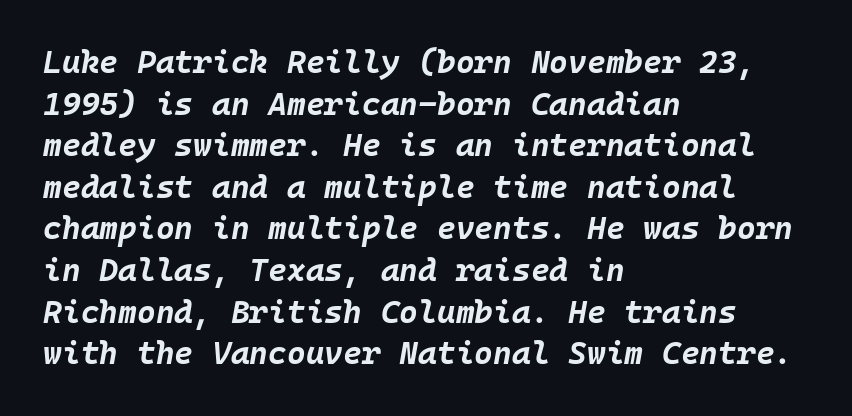
The passage shown is emphatically bold. Anything drawn beneath the words? Only blank space. Posture: slanted. The line texture is even and compact thanks to regular tracking. A typesetter would call this monospace, since all characters share one set width. Left-aligned paragraph, ragged on the right.
